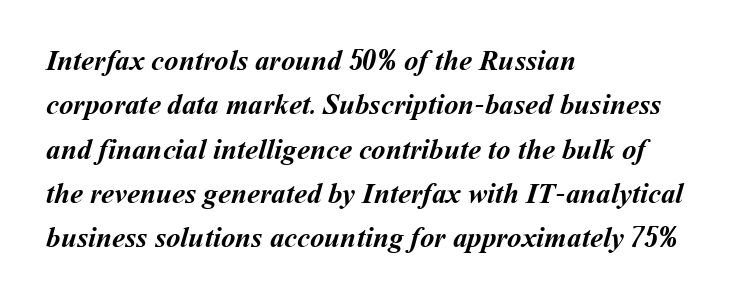
Tracking here is standard; glyphs follow each other at the usual distance. Here the designer chose a conventional face with non-uniform glyph widths. Left-aligned paragraph, ragged on the right. Honestly, there is no underline to notice here at all. This sample keeps an unexceptional amount of space between lines.
